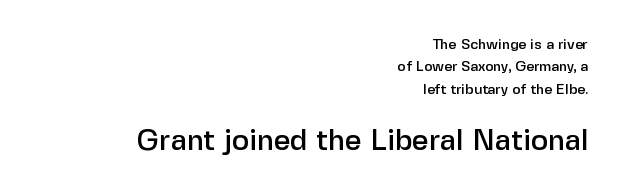
The image shows 29 px sans-serif type, upright; set right-aligned, normal line spacing (1.6x), normal letter spacing, not underlined; the second (bottom) block is 2.07x larger; low stroke contrast and a medium x-height.
